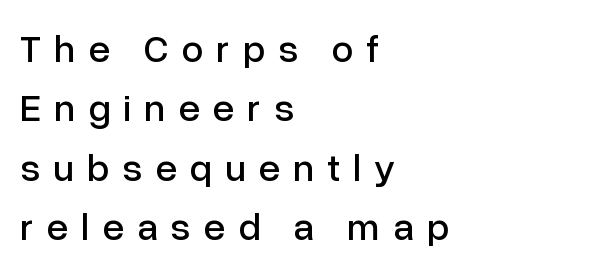
Short and long lines alike share a common starting point at left. Honestly, there is no underline to notice here at all. The designer went with a sans here, leaving each stem footless. Posture: upright roman. The passage shown has open, widely tracked lettering throughout.
